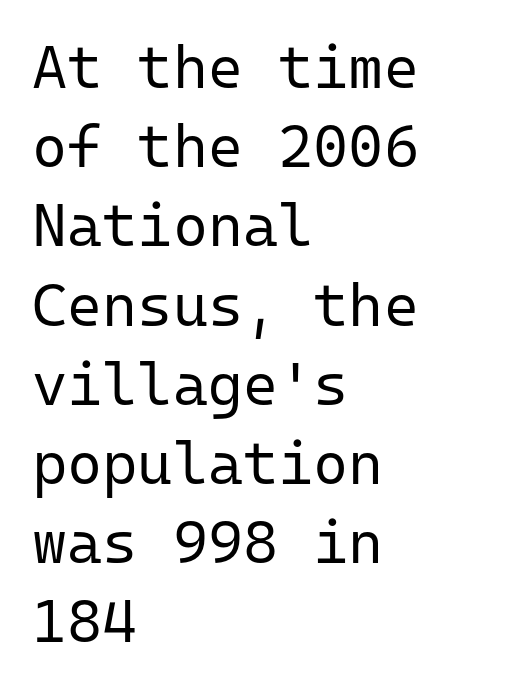
The image shows 60 px regular-weight sans-serif type, upright, monospaced; set left-aligned, normal line spacing (1.32x), normal letter spacing, not underlined; low stroke contrast and a medium x-height.
